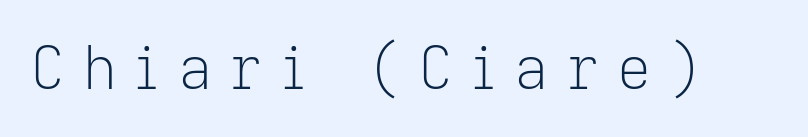
Q: Is the text bold? A: No.
Q: Is the text italic (slanted)? A: No, it is upright.
Q: Is the typeface a serif or a sans-serif typeface? A: Sans-serif.
Q: Is the text underlined? A: No.
Q: Is the spacing between letters normal or unusually wide? A: Unusually wide.
Q: Width (condensed, normal, or wide)? A: Normal.
Q: Stroke contrast? A: Low.
Q: x-height? A: Medium.
Q: Monospaced? A: No.
